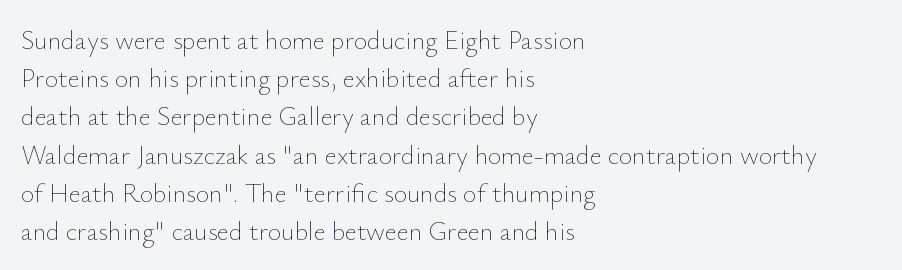
Q: Is the text bold? A: No.
Q: Is the text italic (slanted)? A: No, it is upright.
Q: Is the text underlined? A: No.
Q: How is the paragraph aligned? A: Left-aligned.
Q: Is the spacing between letters normal or unusually wide? A: Normal.
Q: Is the spacing between lines tight, normal or loose? A: Normal.
